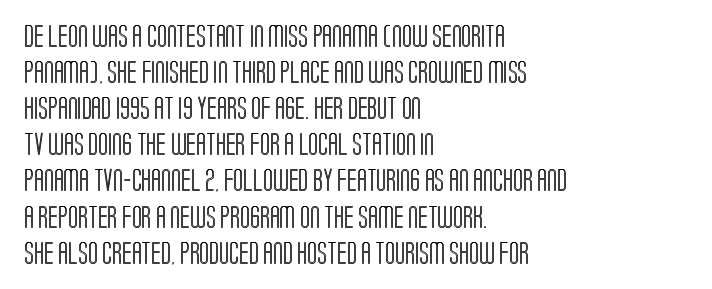
{"italic": "no", "underline": "no", "align": "left", "line_spacing": "normal", "line_spacing_ratio": 1.57, "letter_spacing": "normal", "letter_spacing_em": 0.0, "glyph_px": 23}
